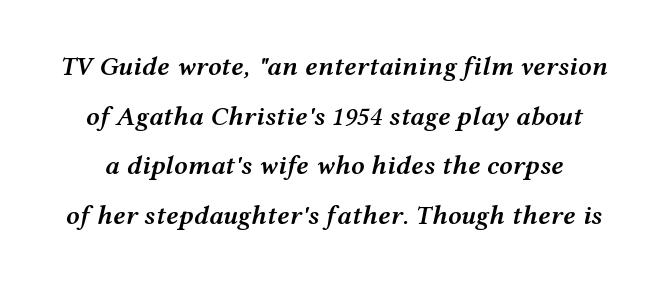
Q: Is the text bold? A: Semi-bold.
Q: Is the text italic (slanted)? A: Yes, it leans right by about 12 degrees.
Q: Is the text underlined? A: No.
Q: Is the spacing between letters normal or unusually wide? A: Normal.
